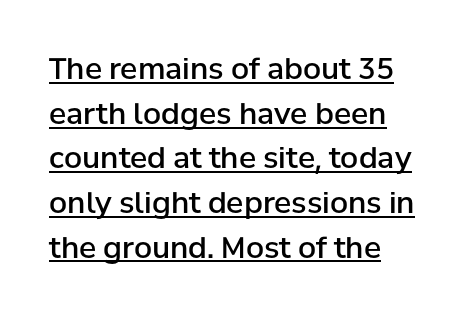
How heavy is the stroke? Medium-heavy — a semibold, shy of bold. The type sits square on the baseline with zero lean. Regarding leading, the lines here are spaced in the standard way. Proportional: the letters do not fall into vertical columns. Examine the stroke ends and you'll find no serifs.
